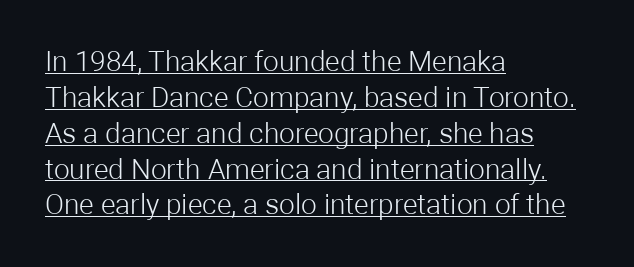
Observe the ordinary spacing: letters are neighbours, not strangers. The face used here appears with an underline applied. Nope, not italic — everything's standing straight. Each letter keeps its own natural width here, so spacing adapts to shape. Classification — sans serif. Weight: regular or lighter.
